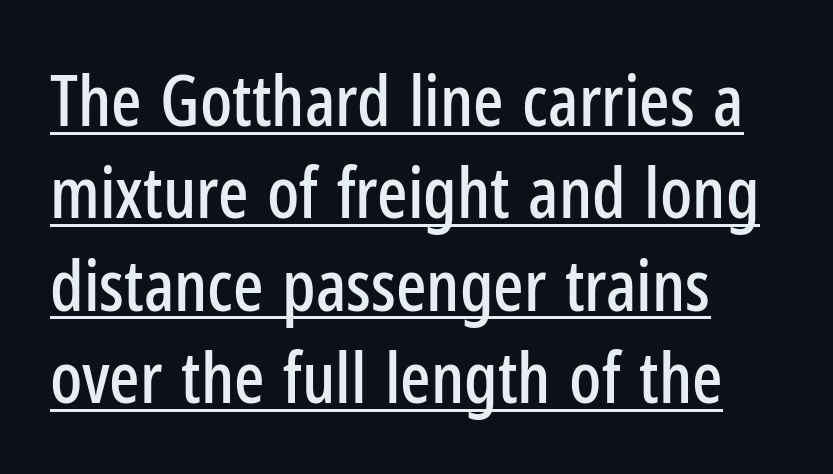
The image shows 71 px condensed sans-serif type, upright; set normal line spacing (1.3x), normal letter spacing, underlined; low stroke contrast and a medium x-height.
